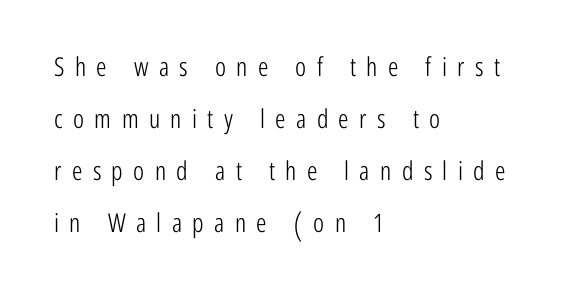
The image shows 26 px text type, upright; set left-aligned, loose line spacing (2.0x), unusually wide letter spacing (+0.4 em), not underlined.
